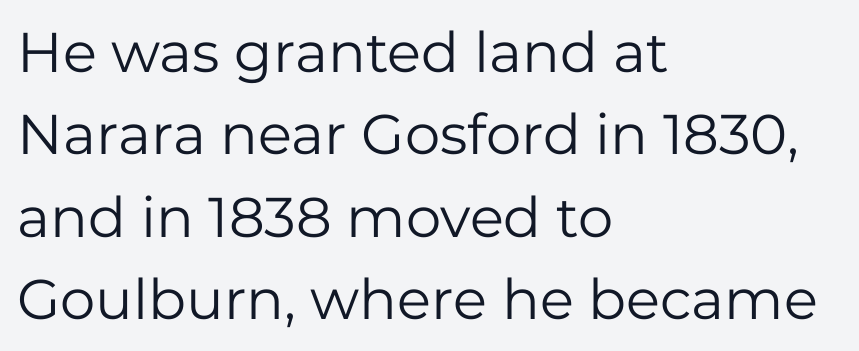
Compared with typical paragraphs, the rows here are spaced about the same. This sample uses plain, unmodified letter spacing. Leftover space on each line is placed entirely after the last word. Here the designer chose a conventional face with non-uniform glyph widths. No letter is thick-stroked: the sample isn't bold.
